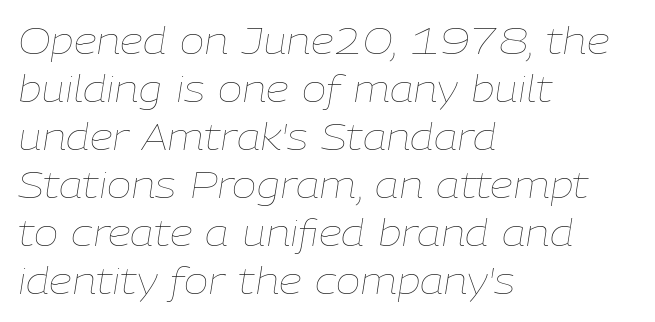
Summary of weight: not heavy and not bold. Reading down the column, the eye jumps a familiar distance to each next line. Every row of glyphs begins at an identical x-position on the left. Here the designer chose a conventional face with non-uniform glyph widths. Unmarked baselines from the first word to the last.
